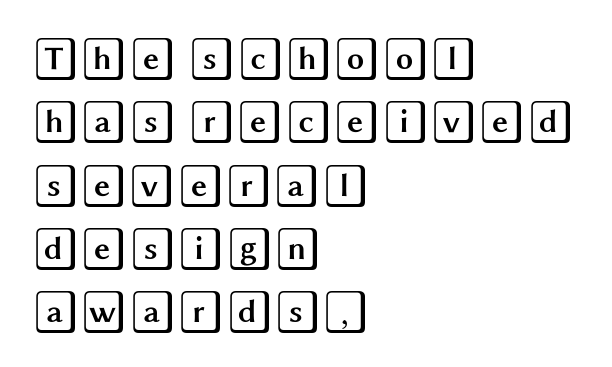
Q: Is the text italic (slanted)? A: No, it is upright.
Q: Is the text underlined? A: No.
Q: How is the paragraph aligned? A: Left-aligned.
Q: Is the spacing between letters normal or unusually wide? A: Normal.
Q: Is the spacing between lines tight, normal or loose? A: Normal.
Q: Width (condensed, normal, or wide)? A: Wide.
Q: x-height? A: Large.
